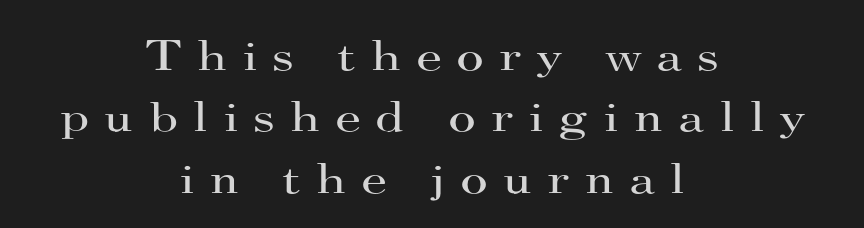
The image shows 43 px regular-weight, wide serif type, upright; set centered, normal line spacing (1.43x), unusually wide letter spacing (+0.33 em), not underlined; high stroke contrast and a small x-height.
